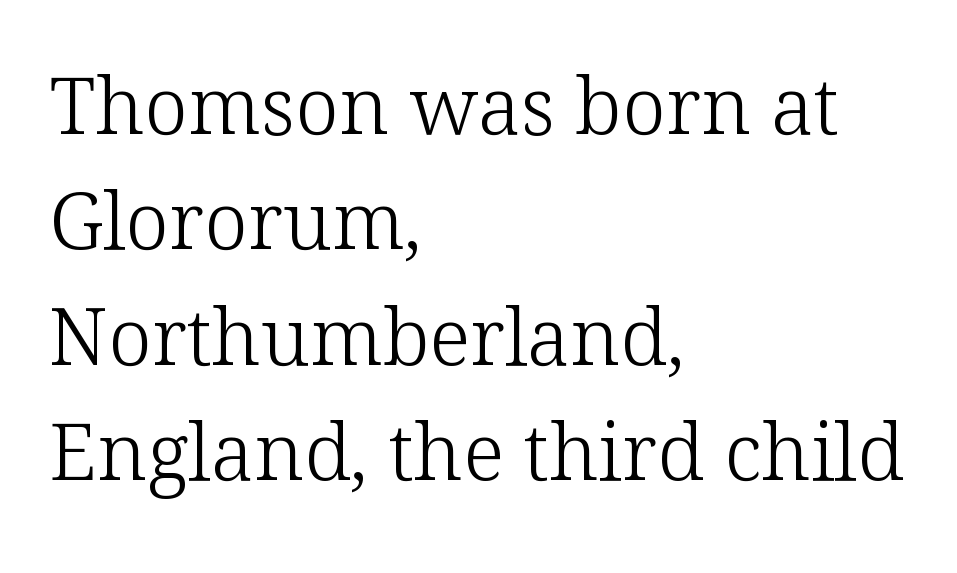
{"serif": "yes", "italic": "no", "bold": "no", "weight": "light", "width": "normal", "stroke_contrast": "low", "x_height": "medium", "monospaced": "no", "underline": "no", "align": "left", "line_spacing": "normal", "line_spacing_ratio": 1.46, "letter_spacing": "normal", "letter_spacing_em": 0.0, "glyph_px": 79}
